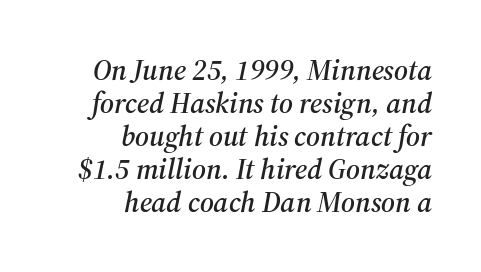
The image shows 29 px serif type, italic (leaning right); set right-aligned, tight line spacing (1.14x), normal letter spacing, not underlined; medium stroke contrast and a medium x-height.
